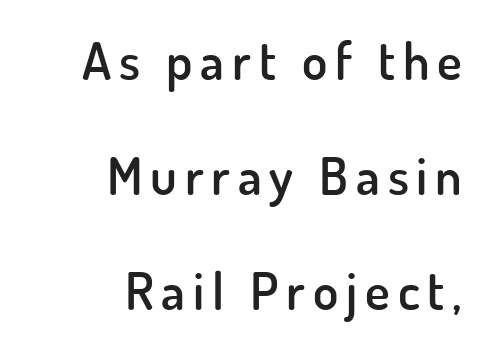
Unlike a traditional serif, this face leaves its strokes unadorned. Upright lettering throughout. I'd describe the lettering as semibold — firm but not a full bold. Each letter keeps its own natural width here, so spacing adapts to shape. The passage shown is not underscored anywhere. Teacher's note: observe the even right margin — that is flush-right alignment.
